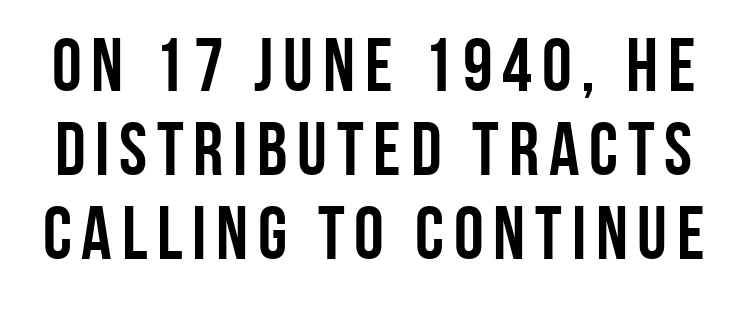
Heavy-handed strokes throughout: this text is bold. Very little white space separates one row of letters from the next. The typeface chosen for these lines omits serifs. This is the regular roman posture of the typeface.
